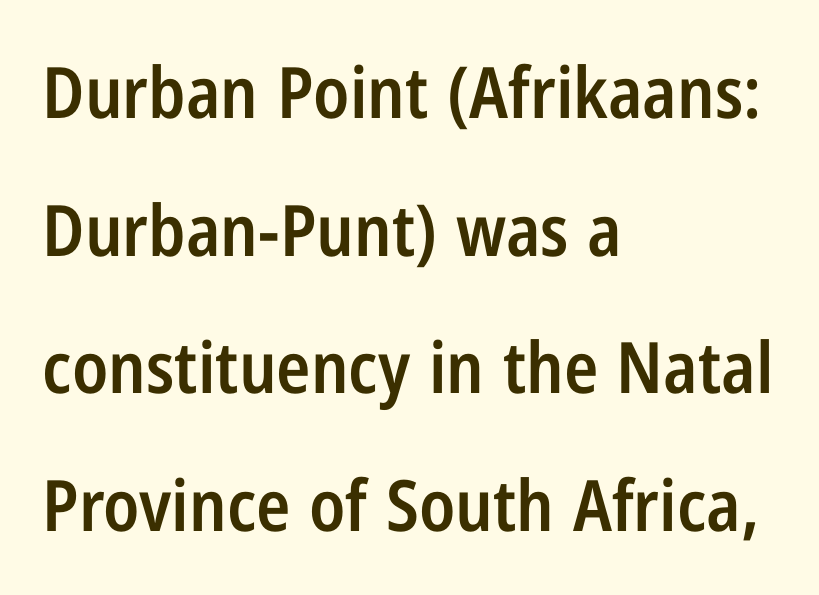
Tracking here is standard; glyphs follow each other at the usual distance. Posture: upright roman. The baseline area is clear. Alignment: flush left. Character widths vary here, with narrow letters taking less room than wide ones.
